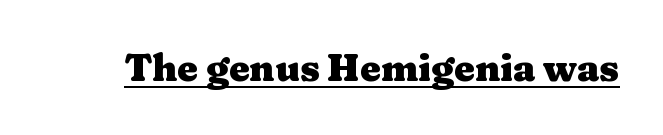
Has an underline been added? It has. Looks like regular typesetting: each glyph gets only the width it needs. There is no visible air inserted between adjacent glyphs. You can tell from the footed stems that serif type was used. Posture: vertical. These lines carry a lot of weight — the face is fully bold.
